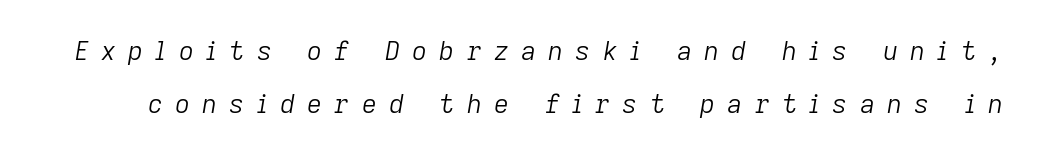
Caption: expanded tracking, letters set apart. Widely set lines give the paragraph a tall, airy silhouette. Vertical stems look standard width or narrower in stroke. The specimen reads as italic at a glance. The space directly below the letters is spotless.
